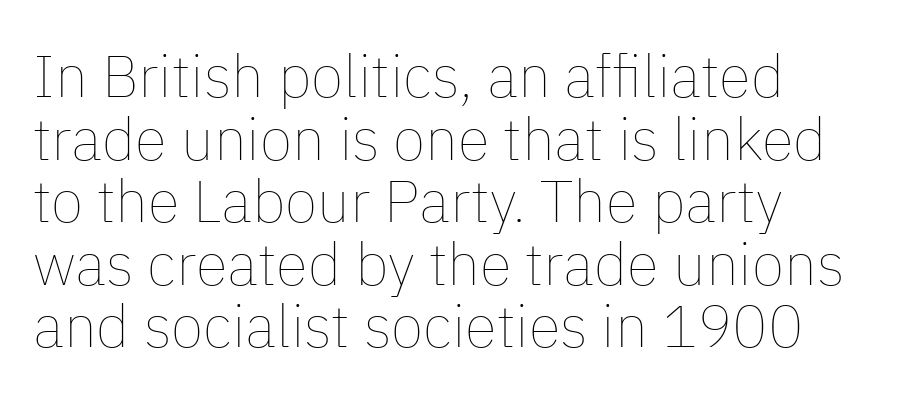
Q: Is the text bold? A: No.
Q: Is the text italic (slanted)? A: No, it is upright.
Q: Is the text underlined? A: No.
Q: Is the spacing between letters normal or unusually wide? A: Normal.
Q: Is the spacing between lines tight, normal or loose? A: Tight.
Q: Width (condensed, normal, or wide)? A: Normal.
Q: Stroke contrast? A: Low.
Q: x-height? A: Medium.
Q: Monospaced? A: No.
